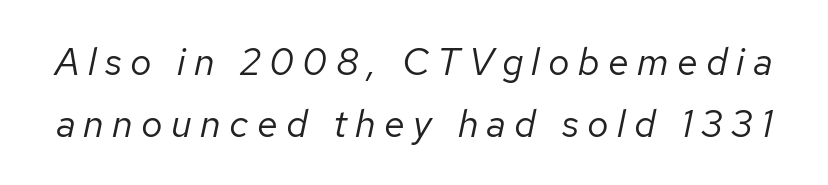
{"italic": "yes", "lean": "right", "slant_degrees": 12, "bold": "no", "weight": "regular", "width": "normal", "stroke_contrast": "low", "x_height": "medium", "monospaced": "no", "underline": "no", "line_spacing": "normal", "line_spacing_ratio": 1.62, "letter_spacing": "wide", "letter_spacing_em": 0.22, "glyph_px": 38}
